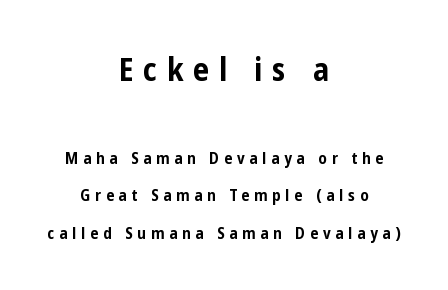
The typesetter chose a symmetrical, centered arrangement here. This is roman type, the default non-slanted kind. Compared with an ordinary text face, these strokes are far heavier — a full bold. If you measured baseline to baseline, you'd find a long distance. Spacing verdict: proportional, widths tailored to each character. The gaps between neighbouring characters are conspicuously large.
